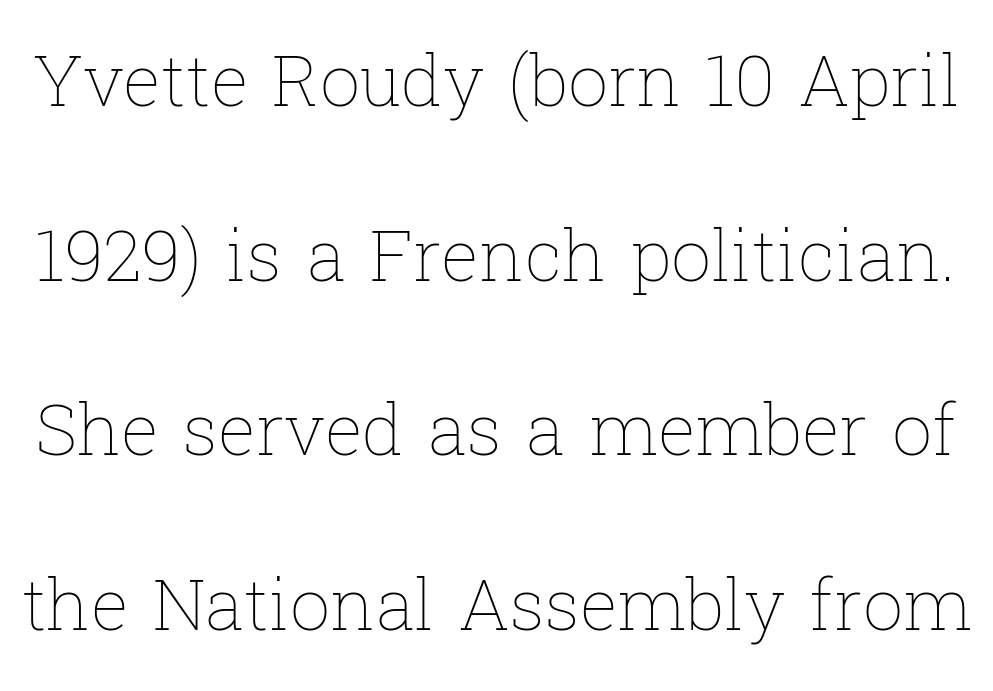
The glyphs are unaccompanied by any horizontal stroke below them. The rendering uses natural spacing where letterforms have individual widths. Stem width sits at or under what a default text font uses. In terms of letterspacing, this is plain default setting. Notice how the stems are strictly vertical — no italics here.
